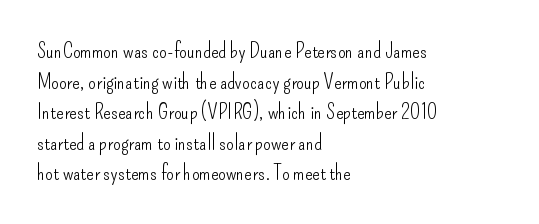
The image shows 22 px text type, upright; set left-aligned, normal line spacing (1.39x), normal letter spacing, not underlined.
